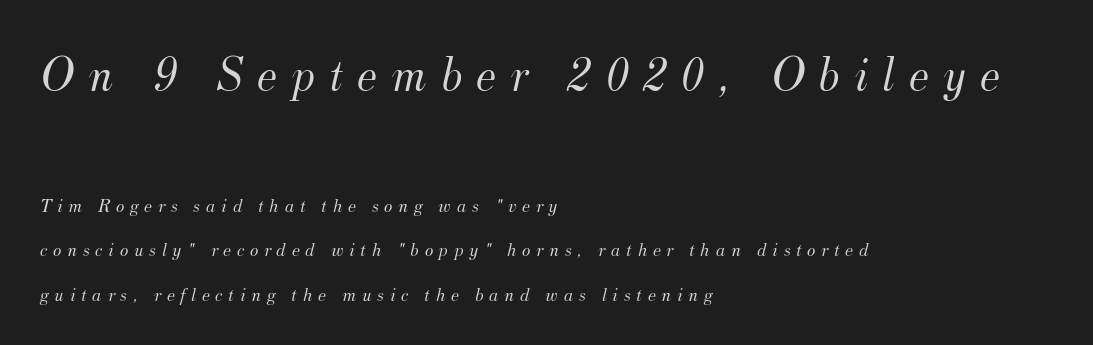
{"serif": "yes", "italic": "yes", "lean": "right", "slant_degrees": 12, "bold": "no", "weight": "light", "width": "normal", "stroke_contrast": "medium", "x_height": "small", "monospaced": "no", "underline": "no", "align": "left", "line_spacing": "loose", "line_spacing_ratio": 2.22, "letter_spacing": "wide", "letter_spacing_em": 0.28, "larger_block": "first", "size_ratio": 2.5, "glyph_px": 50}
